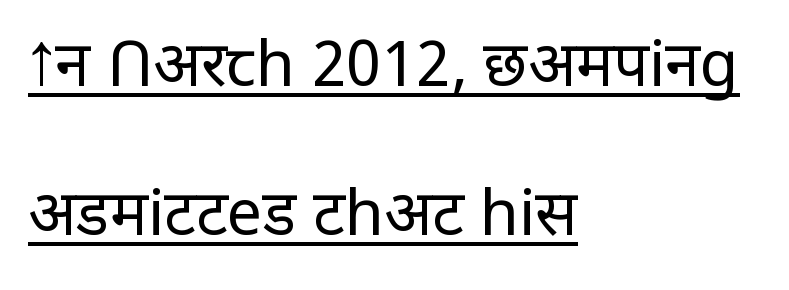
Q: Is the text bold? A: No.
Q: Is the text italic (slanted)? A: No, it is upright.
Q: Is the typeface a serif or a sans-serif typeface? A: Sans-serif.
Q: Is the text underlined? A: Yes.
Q: How is the paragraph aligned? A: Left-aligned.
Q: Is the spacing between letters normal or unusually wide? A: Normal.
Q: Is the spacing between lines tight, normal or loose? A: Loose.
Q: Width (condensed, normal, or wide)? A: Normal.
Q: Stroke contrast? A: Low.
Q: x-height? A: Large.
Q: Monospaced? A: No.
